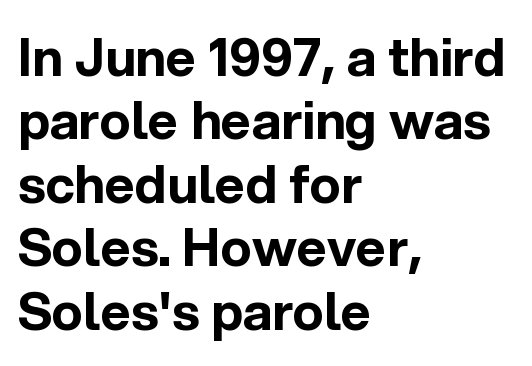
{"serif": "no", "italic": "no", "bold": "yes", "weight": "bold", "width": "normal", "x_height": "medium", "monospaced": "no", "underline": "no", "align": "left", "line_spacing_ratio": 1.22, "letter_spacing": "normal", "letter_spacing_em": 0.0, "glyph_px": 52}
